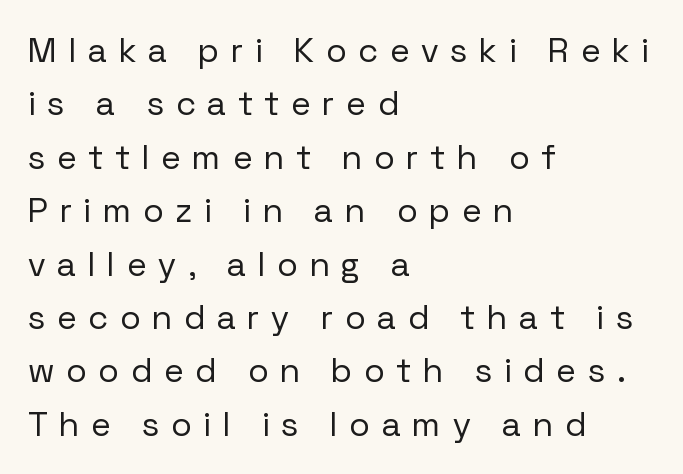
Q: Is the text bold? A: No.
Q: Is the text italic (slanted)? A: No, it is upright.
Q: Is the typeface a serif or a sans-serif typeface? A: Sans-serif.
Q: Is the text underlined? A: No.
Q: How is the paragraph aligned? A: Left-aligned.
Q: Is the spacing between letters normal or unusually wide? A: Unusually wide.
Q: Is the spacing between lines tight, normal or loose? A: Normal.
Q: Width (condensed, normal, or wide)? A: Normal.
Q: Stroke contrast? A: Low.
Q: x-height? A: Medium.
Q: Monospaced? A: No.
